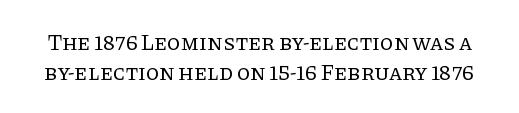
Unlike italic type, these characters show no tilt at all. The passage shown stacks its lines at a standard gap. Weight: not bold — regular or lighter. The gap between lines stays unmarked.
